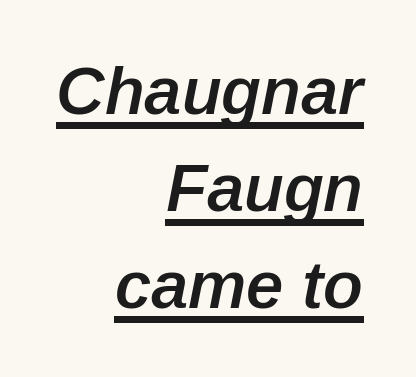
These lines are rendered in a variable-pitch font. The typesetter chose a ragged-left arrangement here. A bit beefed up — I'd call it semibold rather than bold. Style check: oblique.
